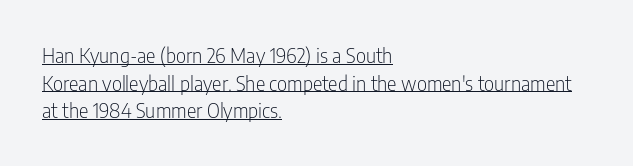
Nope, not italic — everything's standing straight. The strokes carry an ordinary text weight at most. In CSS terms this would be text-align: left. The letters sit at their default tracking, neither squeezed nor spread.
